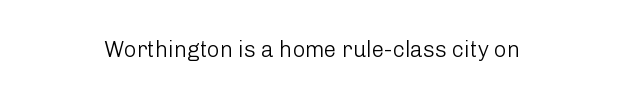
The space directly below the letters is spotless. Quick note: not italic, upright. The line texture is even and compact thanks to regular tracking. These glyphs show unthickened strokes, regular width or finer.
